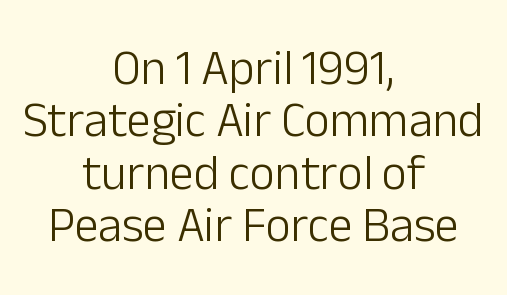
Stem width sits at or under what a default text font uses. Lines of text with bare space underneath. The lettering stays uniformly vertical, giving the passage a roman look. Standard letterfit; no display-style spreading of the glyphs.
